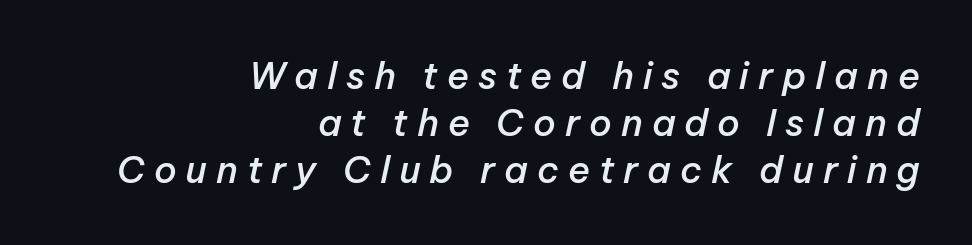
{"italic": "yes", "lean": "right", "slant_degrees": 12, "bold": "semi", "weight": "semibold", "width": "normal", "stroke_contrast": "low", "x_height": "medium", "monospaced": "no", "underline": "no", "align": "right", "line_spacing": "normal", "line_spacing_ratio": 1.27, "letter_spacing": "wide", "letter_spacing_em": 0.24, "glyph_px": 37}
